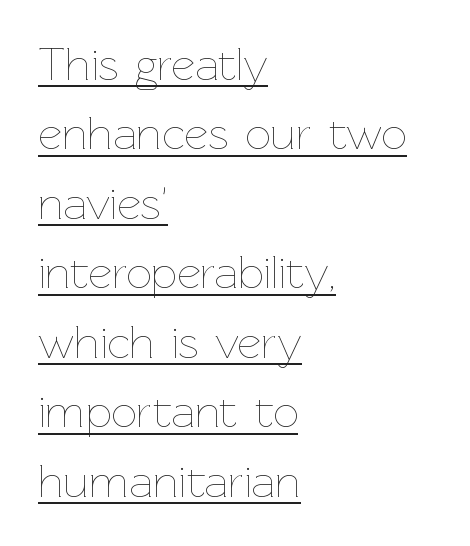
{"italic": "no", "bold": "no", "weight": "thin", "width": "normal", "stroke_contrast": "low", "x_height": "medium", "monospaced": "no", "underline": "yes", "align": "left", "line_spacing": "normal", "line_spacing_ratio": 1.51, "letter_spacing": "normal", "letter_spacing_em": 0.0, "glyph_px": 46}
